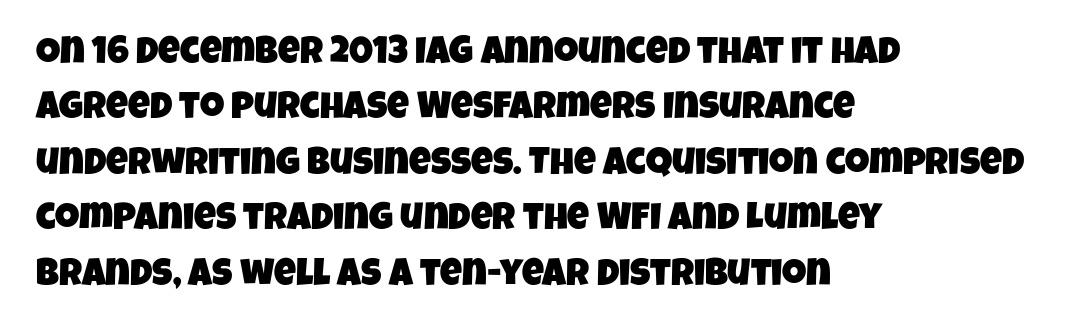
The image shows 38 px condensed sans-serif type; set left-aligned, normal line spacing (1.46x), normal letter spacing, not underlined; low stroke contrast and a large x-height.
